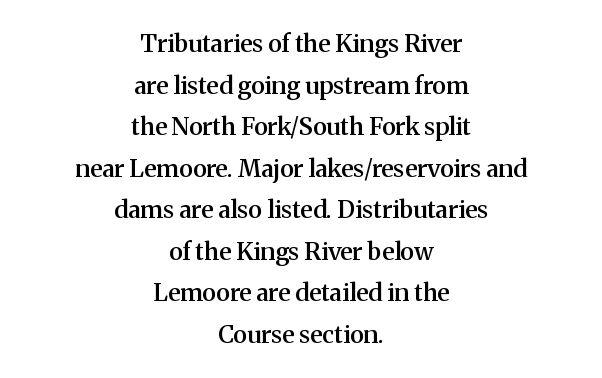
{"italic": "no", "bold": "semi", "underline": "no", "align": "center", "line_spacing_ratio": 1.73, "letter_spacing": "normal", "letter_spacing_em": 0.0, "glyph_px": 24}
